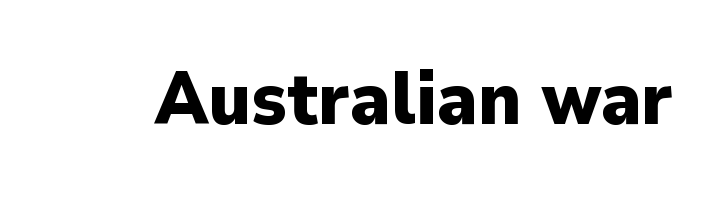
Has an underline been added? It has not. Heft: maximum for text — a bold. Here the designer chose a conventional face with non-uniform glyph widths. Style check: upright.
